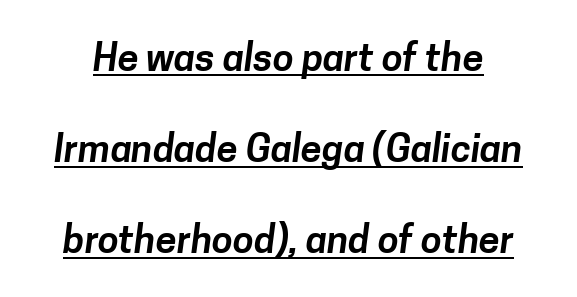
{"serif": "no", "width": "normal", "stroke_contrast": "low", "x_height": "medium", "monospaced": "no", "underline": "yes", "line_spacing": "loose", "line_spacing_ratio": 2.4, "letter_spacing": "normal", "letter_spacing_em": 0.0, "glyph_px": 38}
